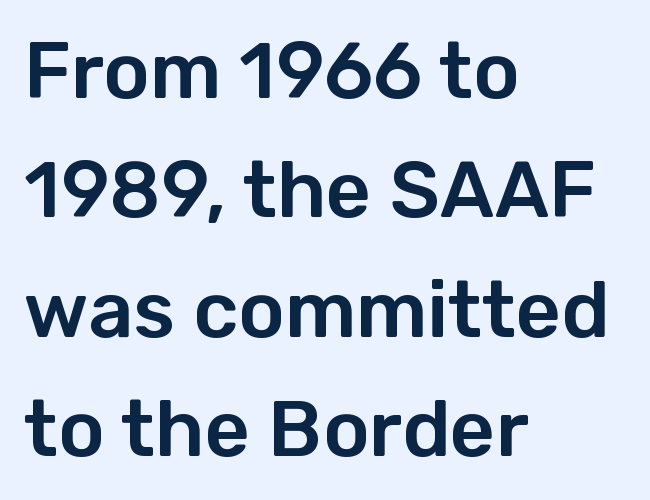
Q: Is the text italic (slanted)? A: No, it is upright.
Q: Is the typeface a serif or a sans-serif typeface? A: Sans-serif.
Q: Is the text underlined? A: No.
Q: How is the paragraph aligned? A: Left-aligned.
Q: Is the spacing between letters normal or unusually wide? A: Normal.
Q: Is the spacing between lines tight, normal or loose? A: Normal.
Q: Width (condensed, normal, or wide)? A: Normal.
Q: Stroke contrast? A: Low.
Q: x-height? A: Medium.
Q: Monospaced? A: No.
